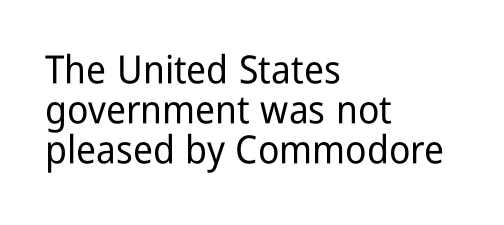
{"serif": "no", "italic": "no", "width": "condensed", "stroke_contrast": "low", "x_height": "medium", "monospaced": "no", "underline": "no", "align": "left", "line_spacing": "tight", "line_spacing_ratio": 1.03, "letter_spacing": "normal", "letter_spacing_em": 0.0, "glyph_px": 39}
